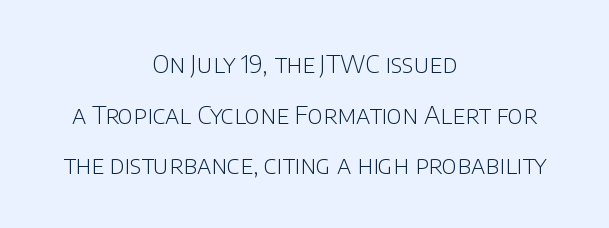
The paragraph has two soft edges and a firm central axis. The specimen reads as upright at a glance. Nobody drew a line under any word here. The typesetting does not lean heavy: it is not bold. The lines are spread far apart with generous leading.
